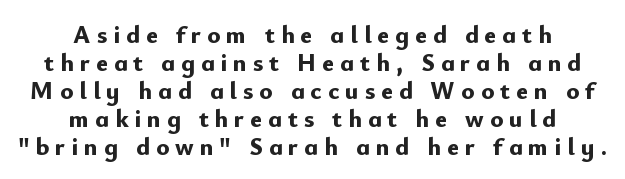
The image shows 25 px bold type, upright; set centered, tight line spacing (1.12x), unusually wide letter spacing (+0.24 em), not underlined.
